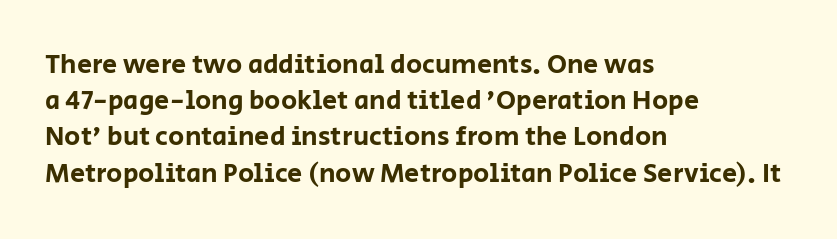
{"italic": "no", "underline": "no", "align": "left", "line_spacing": "normal", "line_spacing_ratio": 1.34, "letter_spacing": "normal", "letter_spacing_em": 0.0, "glyph_px": 27}
